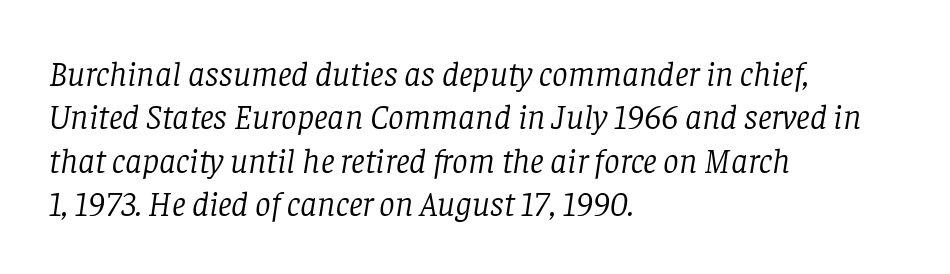
Is the block centered? No — it sits flush against the left margin. Looks like regular typesetting: each glyph gets only the width it needs. These lines were composed using italics. You could call the tracking neutral — neither tight nor loose. The foot of each line stays bare and open. Weight: not bold — regular or lighter.
